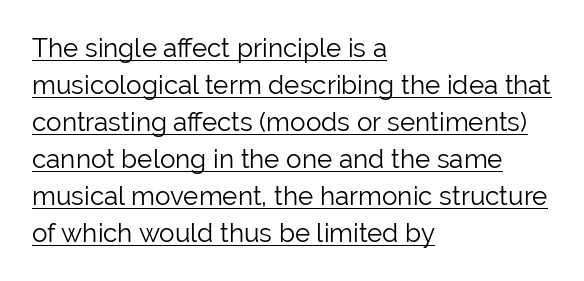
{"italic": "no", "bold": "no", "underline": "yes", "align": "left", "line_spacing": "normal", "line_spacing_ratio": 1.42, "letter_spacing": "normal", "letter_spacing_em": 0.0, "glyph_px": 26}
